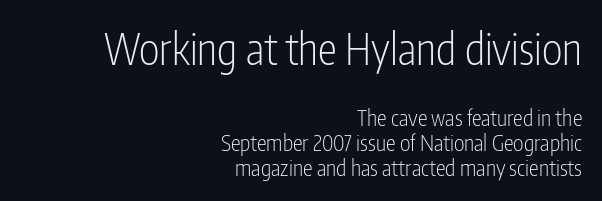
The image shows 43 px light, condensed sans-serif type, upright; set right-aligned, tight line spacing (1.13x), normal letter spacing, not underlined; the first (top) block is 1.95x larger; low stroke contrast and a medium x-height.
